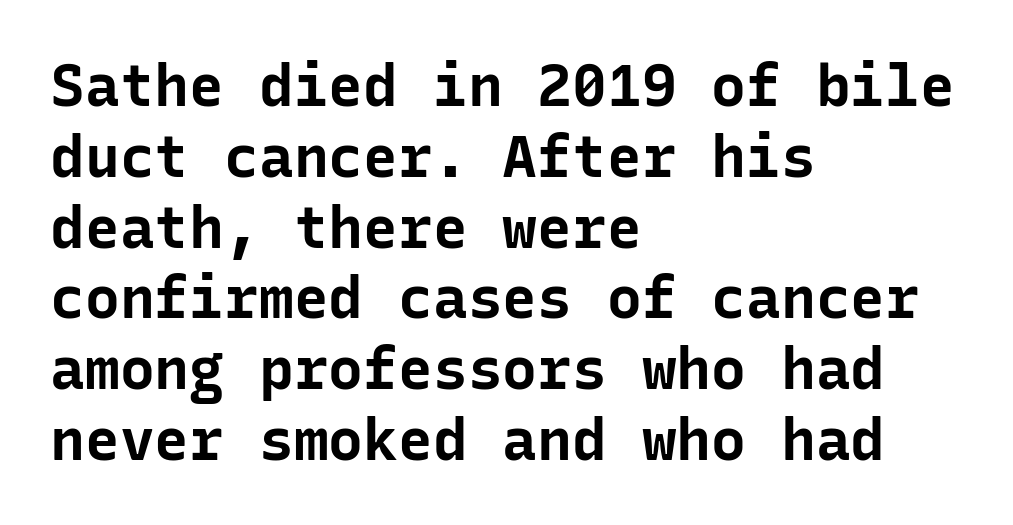
The image shows 58 px bold sans-serif type, upright, monospaced; set left-aligned, line spacing 1.22x, normal letter spacing, not underlined; low stroke contrast and a medium x-height.
